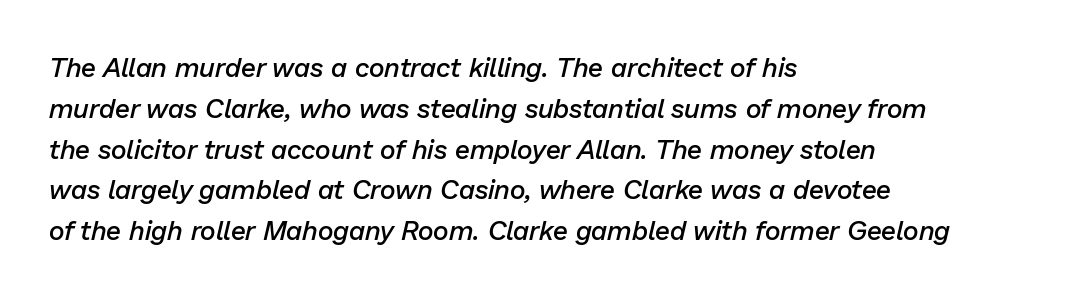
Beneath every word, the page is bare. Is the block centered? No — it sits flush against the left margin. This sample uses an oblique cut, with every glyph tilted off the vertical. Line spacing here is normal. The gaps between neighbouring characters are ordinary and unremarkable. Every letter is mildly thick-stroked: semibold rather than bold.
